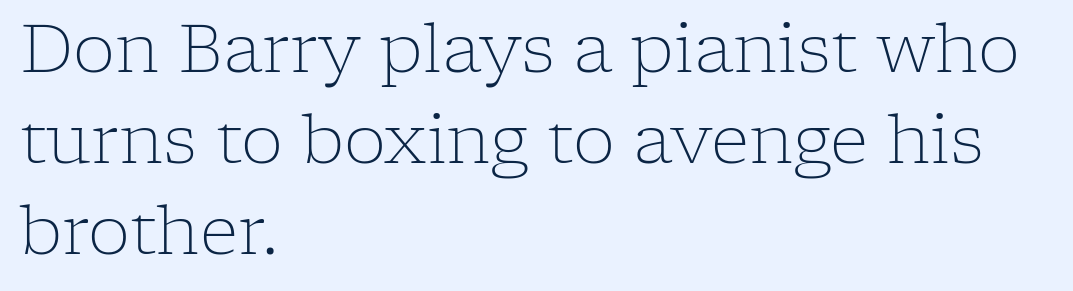
You could not count columns in this text — the font is proportionally spaced. The zone under the glyphs is completely vacant. The cut favours lightness, reaching ordinary text weight at its darkest. No extra tracking has been applied to these lines.
